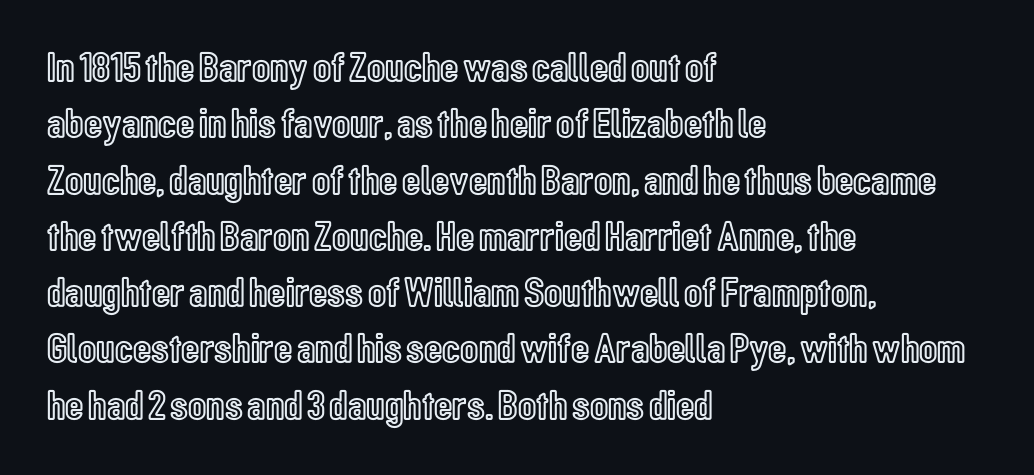
{"italic": "no", "width": "condensed", "x_height": "medium", "monospaced": "no", "underline": "no", "align": "left", "line_spacing": "normal", "line_spacing_ratio": 1.34, "letter_spacing": "normal", "letter_spacing_em": 0.0, "glyph_px": 42}
